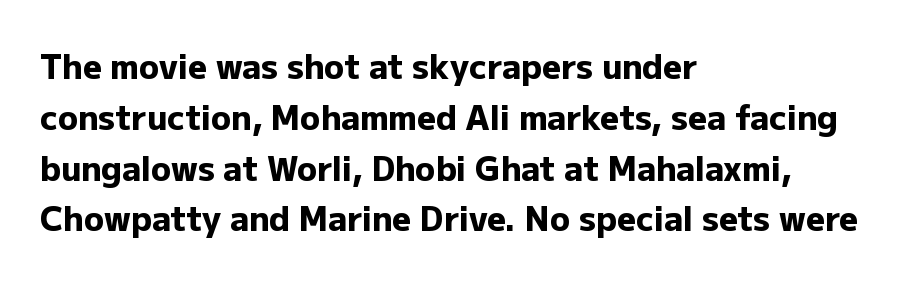
Q: Is the text bold? A: Yes.
Q: Is the text italic (slanted)? A: No, it is upright.
Q: Is the typeface a serif or a sans-serif typeface? A: Sans-serif.
Q: Is the text underlined? A: No.
Q: How is the paragraph aligned? A: Left-aligned.
Q: Is the spacing between letters normal or unusually wide? A: Normal.
Q: Is the spacing between lines tight, normal or loose? A: Normal.
Q: Width (condensed, normal, or wide)? A: Normal.
Q: Stroke contrast? A: Low.
Q: x-height? A: Medium.
Q: Monospaced? A: No.
